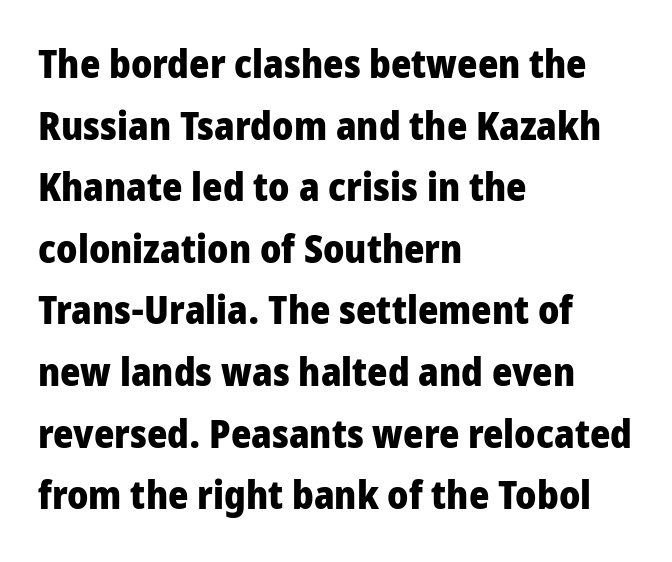
Students, note that the glyphs here touch the page at normal intervals. Descender tails drop into unmarked territory. The setting favours the left margin, as ordinary paragraphs usually do. Look at the stroke-to-counter ratio: heavy, a bold.
